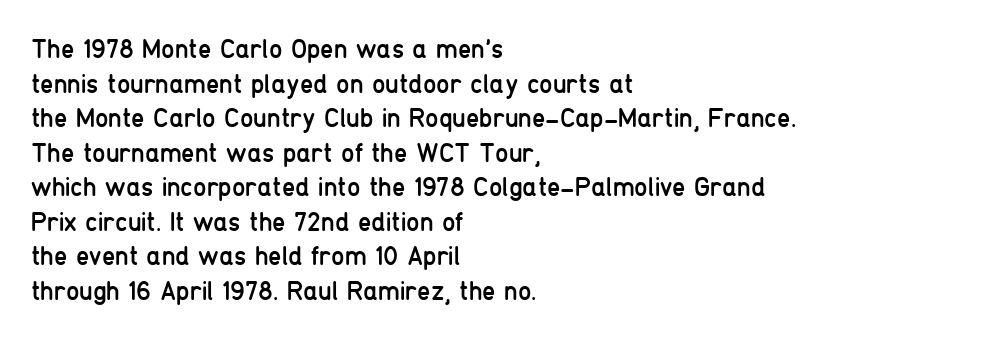
Q: Is the text bold? A: No.
Q: Is the text italic (slanted)? A: No, it is upright.
Q: Is the text underlined? A: No.
Q: How is the paragraph aligned? A: Left-aligned.
Q: Is the spacing between letters normal or unusually wide? A: Normal.
Q: Is the spacing between lines tight, normal or loose? A: Normal.
